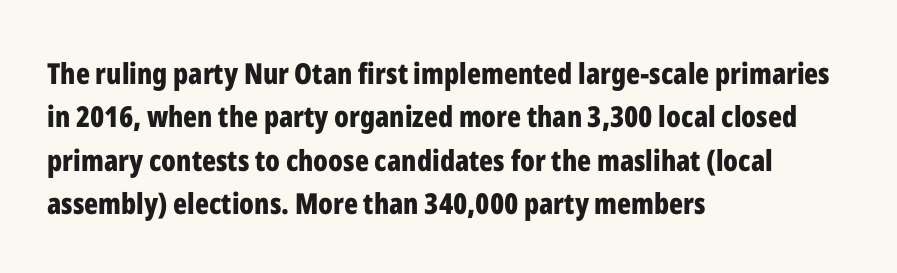
{"serif": "no", "italic": "no", "bold": "yes", "weight": "bold", "width": "condensed", "stroke_contrast": "low", "x_height": "medium", "monospaced": "no", "underline": "no", "align": "left", "line_spacing": "normal", "line_spacing_ratio": 1.5, "letter_spacing": "normal", "letter_spacing_em": 0.0, "glyph_px": 29}
